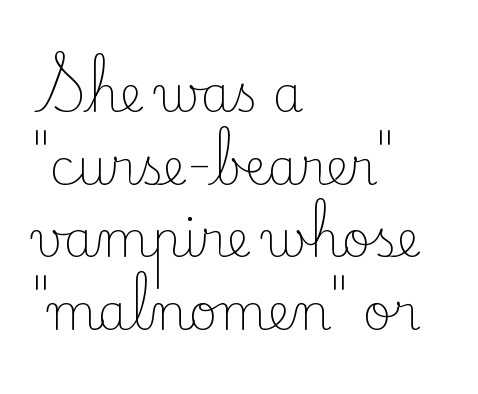
The image shows 49 px light serif type, upright; set left-aligned, normal line spacing (1.48x), normal letter spacing, not underlined; low stroke contrast and a small x-height.
